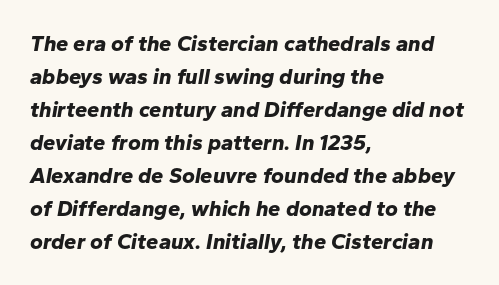
The letterforms sit shoulder to shoulder at normal distance. This is oblique type, the kind used for emphasis or titles. These lines sit exactly where default settings would place them. Its strokes are broad and dark, the hallmark of bold type.
